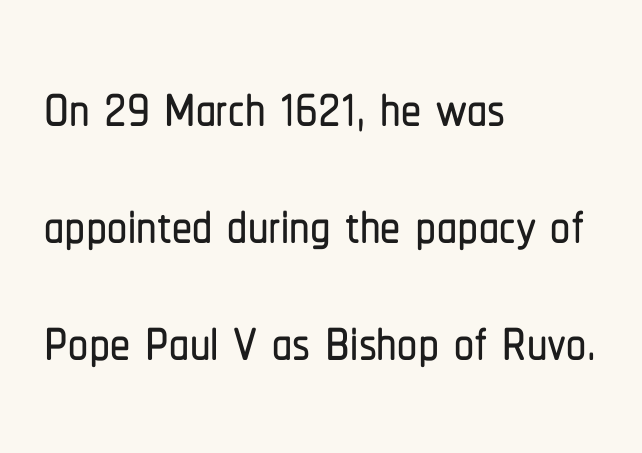
The image shows 80 px condensed sans-serif type, upright; set left-aligned, normal line spacing (1.46x), normal letter spacing, not underlined; low stroke contrast and a medium x-height.
